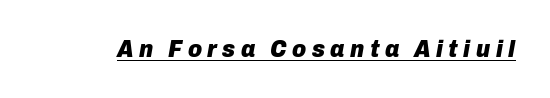
The image shows 24 px bold type, italic (leaning right); set unusually wide letter spacing (+0.23 em), underlined.
